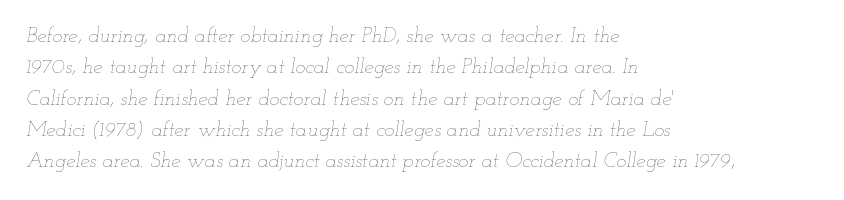
{"italic": "yes", "lean": "right", "slant_degrees": 12, "bold": "no", "underline": "no", "align": "left", "line_spacing": "normal", "line_spacing_ratio": 1.49, "letter_spacing": "normal", "letter_spacing_em": 0.0, "glyph_px": 21}
